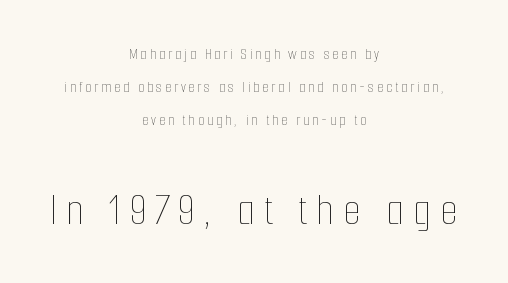
Vertical stems look standard width or narrower in stroke. In terms of posture, this sample is upright. Character size in the trailing block exceeds that of the leading block. Here the designer chose a conventional face with non-uniform glyph widths. The compositor balanced each line on the midline. You could fit nearly another row in the gap between these rows.
